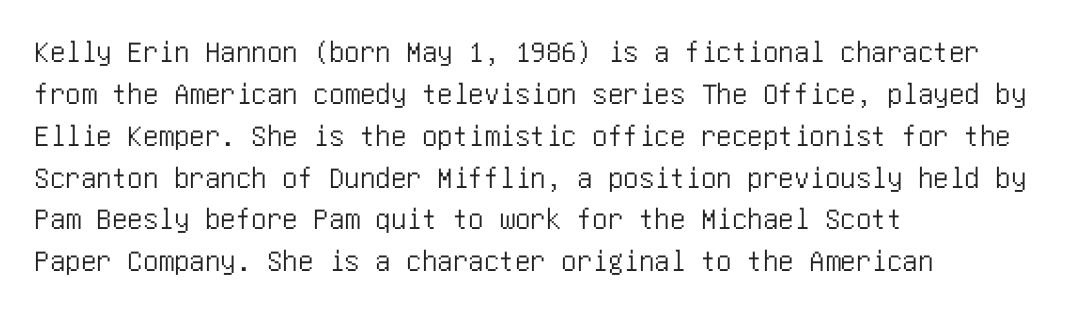
Characters remain perfectly vertical along every line. Between one letter and the next there's only the usual sliver of space. Each line starts at the same left margin while the right side varies. Honestly, the row spacing looks completely unremarkable. No feet cap the strokes, marking this as sans-serif type. Has an underline been added? It has not.
